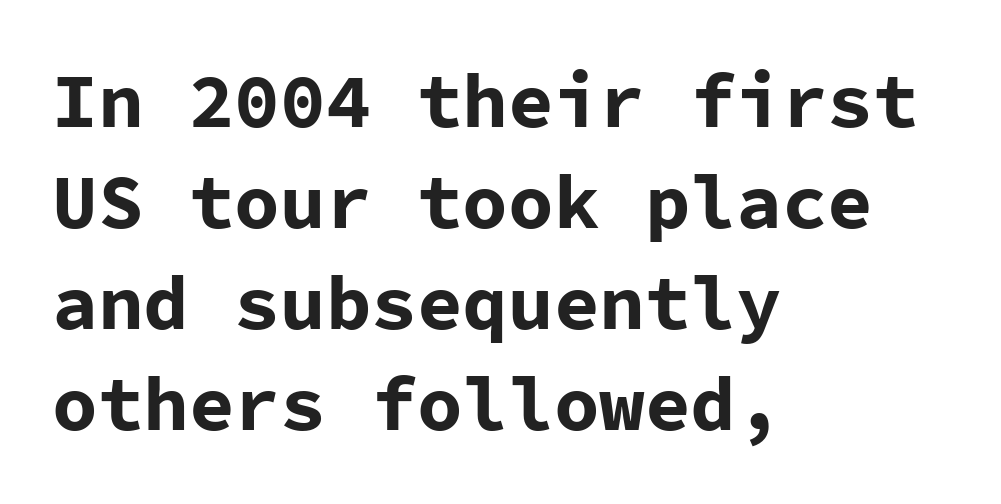
The image shows 76 px bold sans-serif type, upright, monospaced; set left-aligned, normal line spacing (1.33x), normal letter spacing, not underlined; low stroke contrast and a medium x-height.
